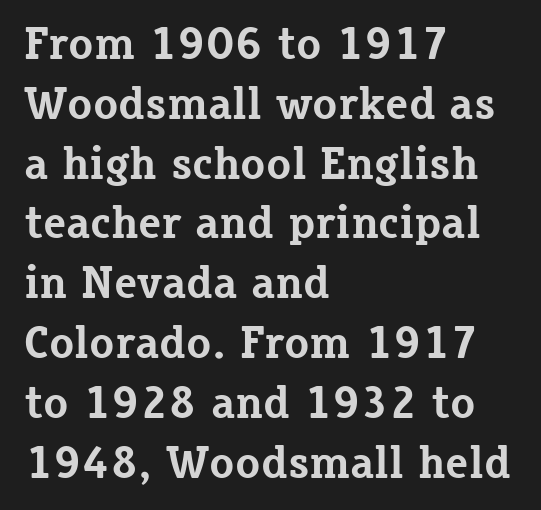
The image shows 46 px bold serif type, upright; set left-aligned, normal line spacing (1.3x), normal letter spacing, not underlined; low stroke contrast and a medium x-height.
